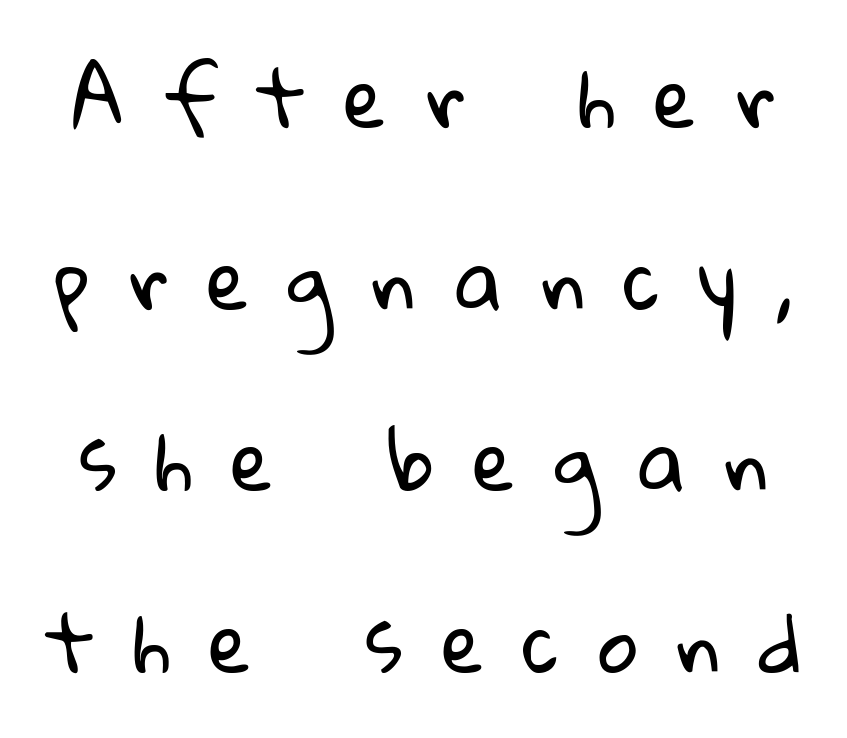
Interline gaps are noticeably wide in this sample. The letters are spread apart with noticeably loose tracking. I'd call this a sans setting — the letters go barefoot. Spacing verdict: proportional, widths tailored to each character.
